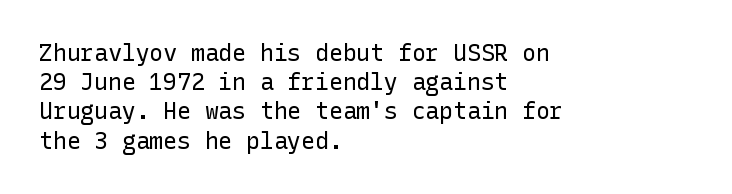
Nothing unusual about the tracking: characters are spaced as the font intends. Caption: multi-line text, flush left, ragged right. How would I describe the line gaps? Plain and ordinary. Unbolded letterforms with no extra heft.
